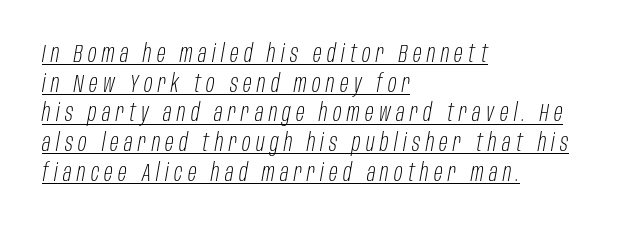
{"italic": "yes", "lean": "right", "slant_degrees": 10, "bold": "no", "underline": "yes", "align": "left", "line_spacing_ratio": 1.19, "letter_spacing": "wide", "letter_spacing_em": 0.22, "glyph_px": 25}
